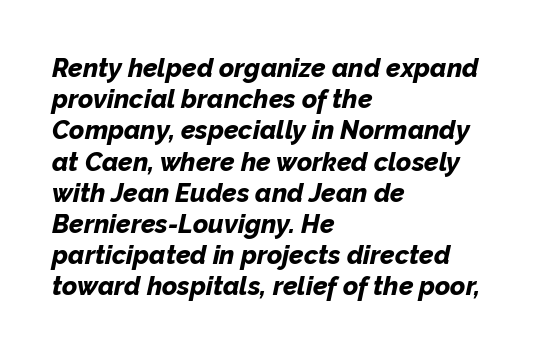
{"italic": "yes", "lean": "right", "slant_degrees": 12, "bold": "yes", "underline": "no", "align": "left", "line_spacing_ratio": 1.2, "letter_spacing": "normal", "letter_spacing_em": 0.0, "glyph_px": 26}
